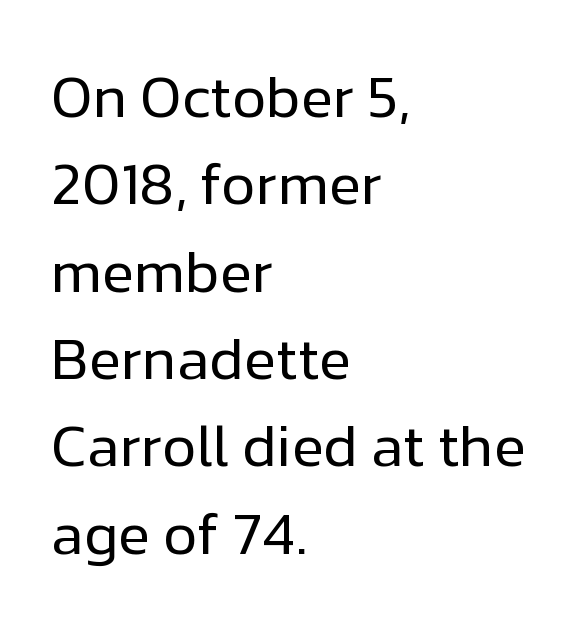
The image shows 59 px regular-weight sans-serif type, upright; set left-aligned, normal line spacing (1.48x), normal letter spacing, not underlined; low stroke contrast and a medium x-height.
